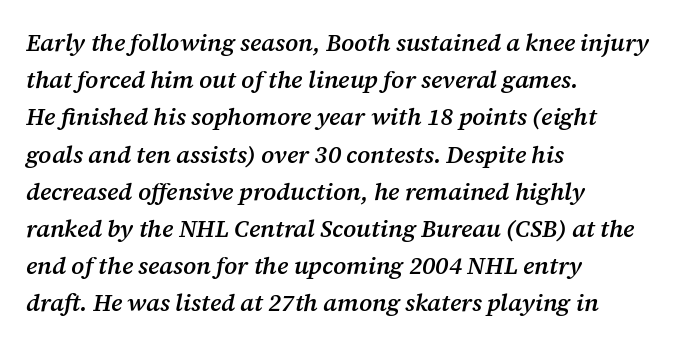
{"italic": "yes", "lean": "right", "slant_degrees": 12, "bold": "semi", "underline": "no", "align": "left", "line_spacing": "normal", "line_spacing_ratio": 1.55, "letter_spacing": "normal", "letter_spacing_em": 0.0, "glyph_px": 24}
